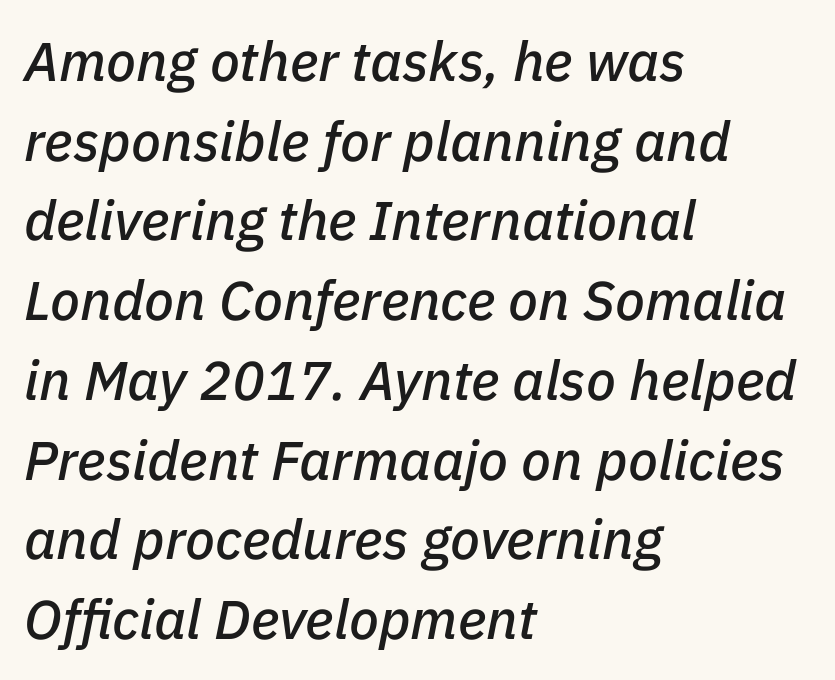
Q: Is the text italic (slanted)? A: Yes, it leans right by about 11 degrees.
Q: Is the text underlined? A: No.
Q: How is the paragraph aligned? A: Left-aligned.
Q: Is the spacing between letters normal or unusually wide? A: Normal.
Q: Is the spacing between lines tight, normal or loose? A: Normal.
Q: Width (condensed, normal, or wide)? A: Normal.
Q: Stroke contrast? A: Low.
Q: x-height? A: Medium.
Q: Monospaced? A: No.
